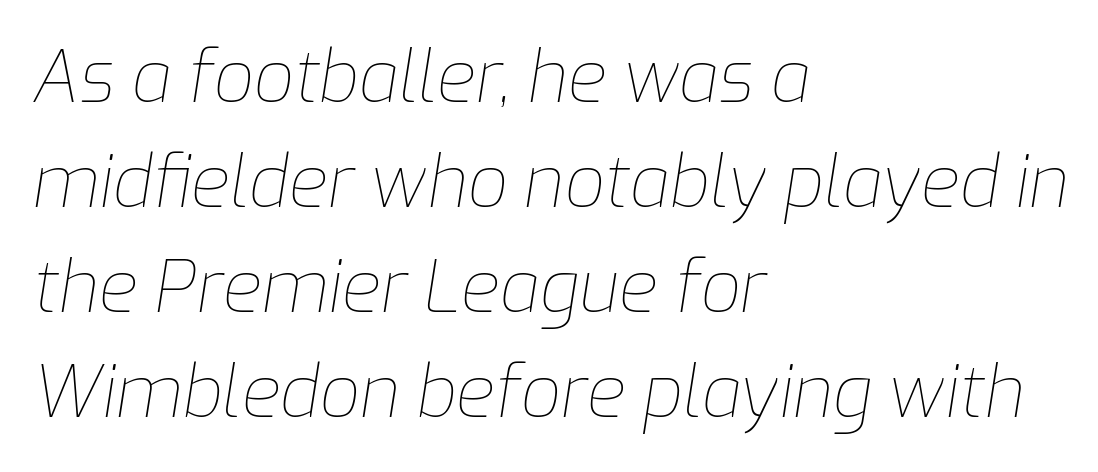
Stroke thickness stays within the range of a standard reading face or lighter. The words here are not underlined. Notice how the stems are inclined rather than vertical — that's the hallmark of italics. Casual observation: everything's shoved over to the left. Default kerning and tracking; the words read as compact shapes.
